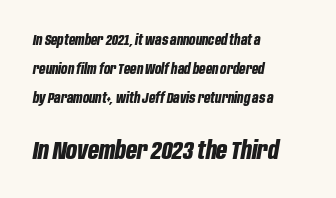
Lines of text with bare space underneath. Vertical spacing — loose. Posture: slanted. This sample uses plain, unmodified letter spacing. These lines are set flush left with a ragged right edge.
